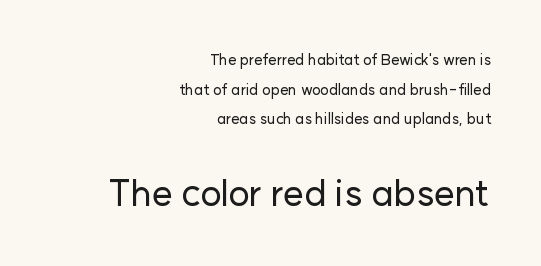
Each letter keeps its own natural width here, so spacing adapts to shape. Check under the words: just untouched page. If you drew a ruler down the right edge, every line would touch it. This sample uses plain, unmodified letter spacing. Style check: upright. The passage shown is typeset with a sans-serif family.
